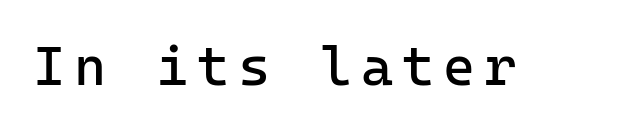
Q: Is the text bold? A: No.
Q: Is the text italic (slanted)? A: No, it is upright.
Q: Is the typeface a serif or a sans-serif typeface? A: Sans-serif.
Q: Is the text underlined? A: No.
Q: Width (condensed, normal, or wide)? A: Normal.
Q: Stroke contrast? A: Low.
Q: x-height? A: Medium.
